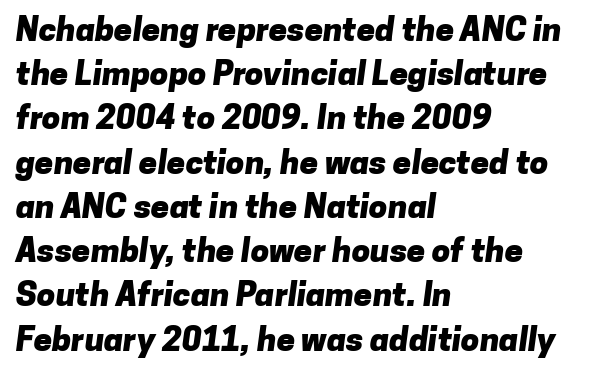
Q: Is the text bold? A: Yes.
Q: Is the typeface a serif or a sans-serif typeface? A: Sans-serif.
Q: Is the text underlined? A: No.
Q: How is the paragraph aligned? A: Left-aligned.
Q: Is the spacing between letters normal or unusually wide? A: Normal.
Q: Is the spacing between lines tight, normal or loose? A: Normal.
Q: Width (condensed, normal, or wide)? A: Normal.
Q: Stroke contrast? A: Low.
Q: x-height? A: Medium.
Q: Monospaced? A: No.
